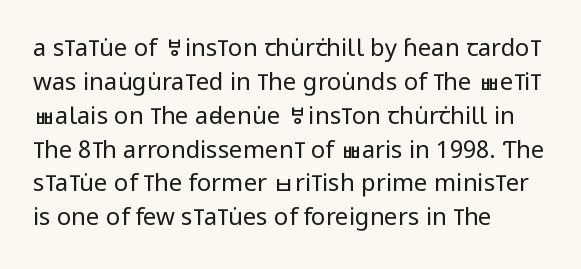
Q: Is the text bold? A: No.
Q: Is the text italic (slanted)? A: No, it is upright.
Q: Is the text underlined? A: No.
Q: How is the paragraph aligned? A: Left-aligned.
Q: Is the spacing between letters normal or unusually wide? A: Normal.
Q: Is the spacing between lines tight, normal or loose? A: Normal.
